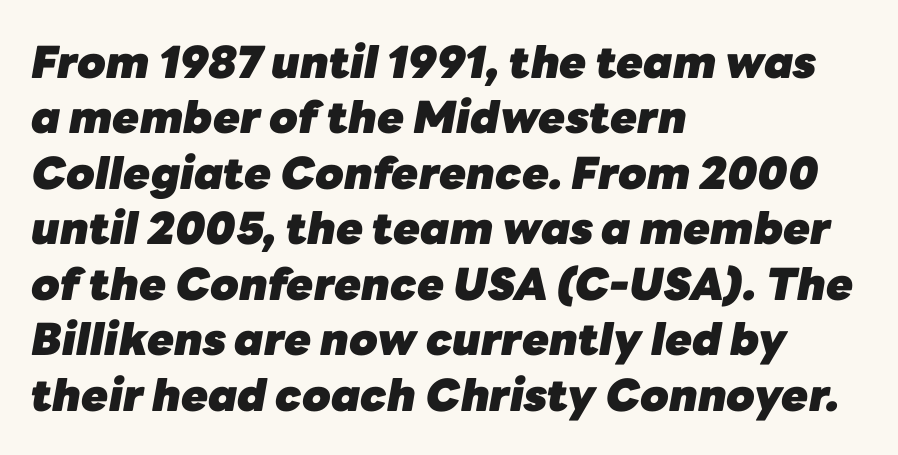
Q: Is the text bold? A: Yes.
Q: Is the text italic (slanted)? A: Yes, it leans right by about 10 degrees.
Q: Is the text underlined? A: No.
Q: How is the paragraph aligned? A: Left-aligned.
Q: Is the spacing between letters normal or unusually wide? A: Normal.
Q: Is the spacing between lines tight, normal or loose? A: Normal.
Q: Width (condensed, normal, or wide)? A: Normal.
Q: Stroke contrast? A: Low.
Q: x-height? A: Medium.
Q: Monospaced? A: No.
